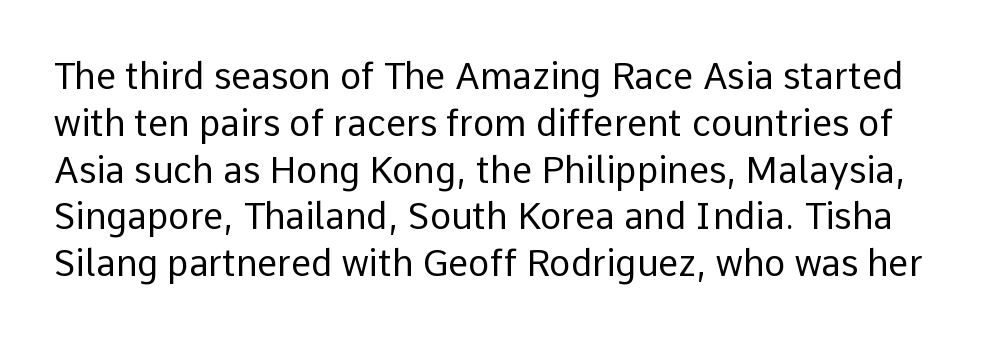
The image shows 36 px regular-weight sans-serif type, upright; set normal line spacing (1.3x), normal letter spacing, not underlined; low stroke contrast and a medium x-height.
